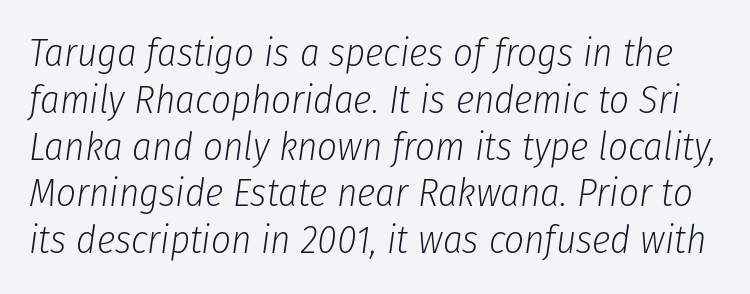
The glyphs look as if they've been sheared to an angle. Bold? No — there's no thickening of the strokes. The letterforms sit shoulder to shoulder at normal distance. Unmarked baselines from the first word to the last.
